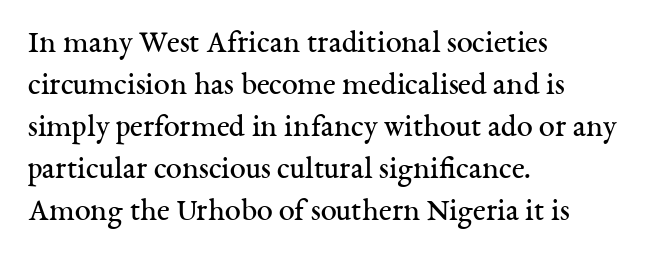
{"serif": "yes", "italic": "no", "bold": "no", "weight": "regular", "width": "normal", "stroke_contrast": "medium", "x_height": "medium", "monospaced": "no", "underline": "no", "align": "left", "line_spacing": "normal", "line_spacing_ratio": 1.31, "letter_spacing": "normal", "letter_spacing_em": 0.0, "glyph_px": 32}
